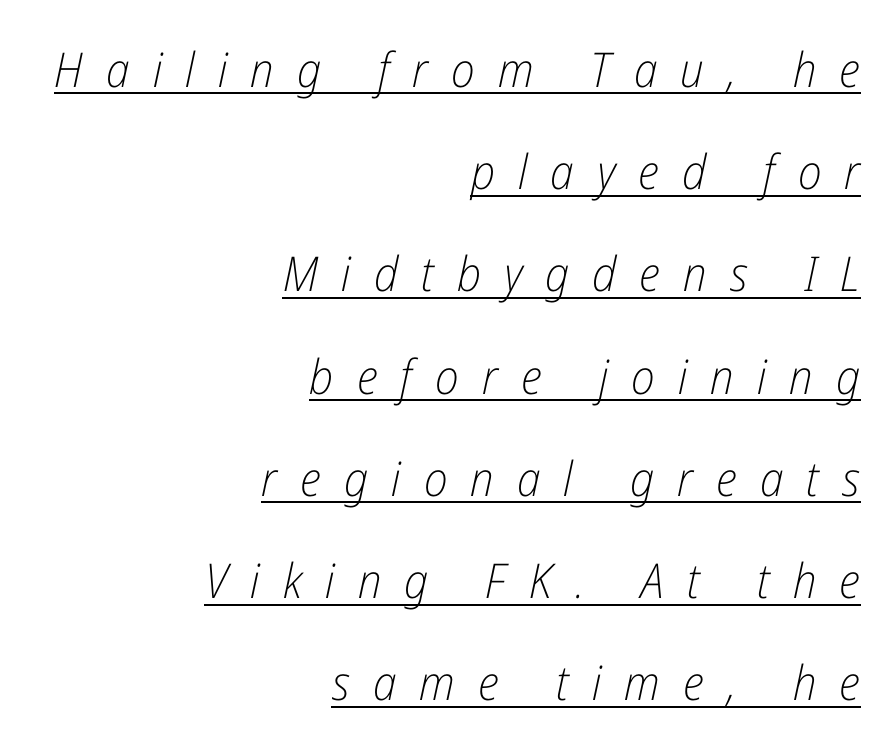
The image shows 48 px light, condensed type, italic (leaning right); set right-aligned, loose line spacing (2.13x), unusually wide letter spacing (+0.48 em), underlined; low stroke contrast and a medium x-height.
